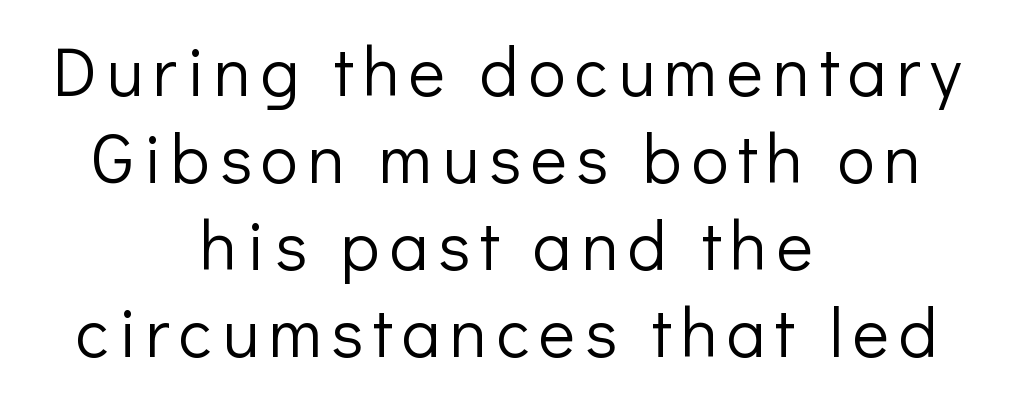
{"serif": "no", "italic": "no", "bold": "no", "weight": "light", "width": "normal", "stroke_contrast": "low", "x_height": "medium", "monospaced": "no", "underline": "no", "align": "center", "line_spacing": "normal", "line_spacing_ratio": 1.26, "glyph_px": 69}
